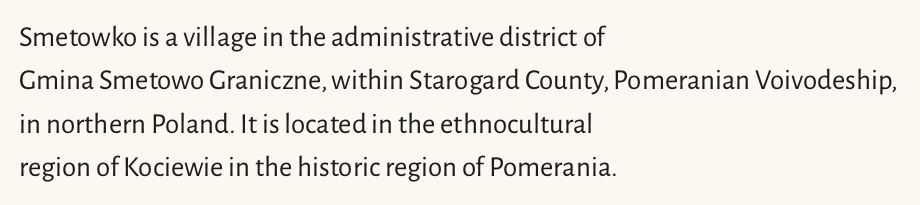
The image shows 29 px regular-weight sans-serif type, upright; set left-aligned, normal line spacing (1.5x), normal letter spacing, not underlined; low stroke contrast and a medium x-height.
